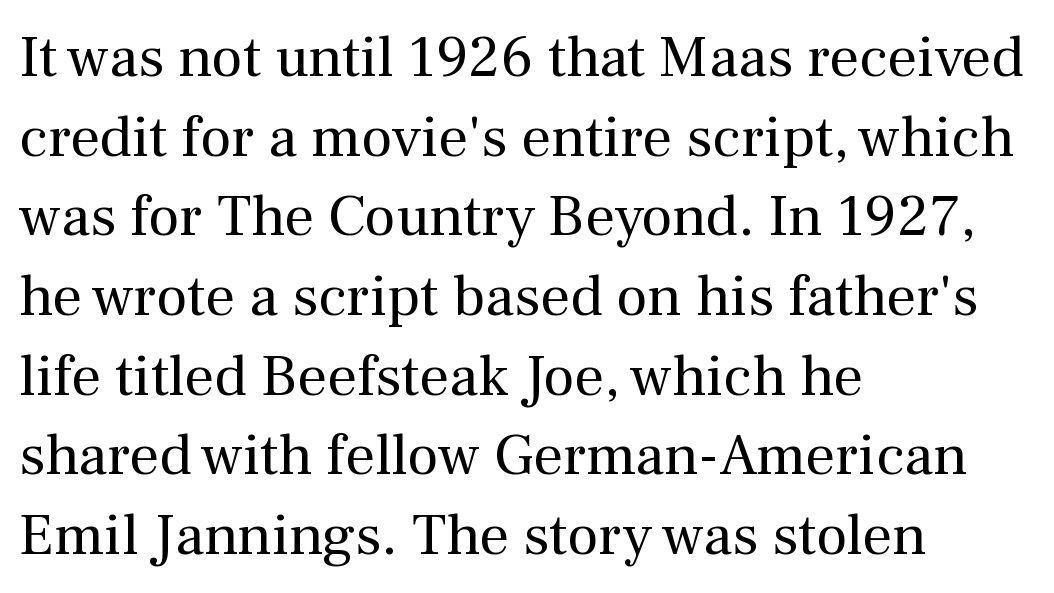
Q: Is the text bold? A: No.
Q: Is the text italic (slanted)? A: No, it is upright.
Q: Is the typeface a serif or a sans-serif typeface? A: Serif.
Q: Is the text underlined? A: No.
Q: How is the paragraph aligned? A: Left-aligned.
Q: Is the spacing between letters normal or unusually wide? A: Normal.
Q: Is the spacing between lines tight, normal or loose? A: Normal.
Q: Width (condensed, normal, or wide)? A: Normal.
Q: Stroke contrast? A: Medium.
Q: x-height? A: Medium.
Q: Monospaced? A: No.
